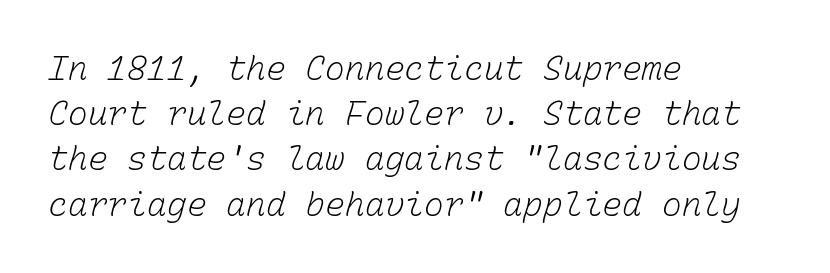
Q: Is the text bold? A: No.
Q: Is the text underlined? A: No.
Q: How is the paragraph aligned? A: Left-aligned.
Q: Is the spacing between letters normal or unusually wide? A: Normal.
Q: Is the spacing between lines tight, normal or loose? A: Normal.
Q: Width (condensed, normal, or wide)? A: Normal.
Q: Stroke contrast? A: Low.
Q: x-height? A: Medium.
Q: Monospaced? A: Yes.
